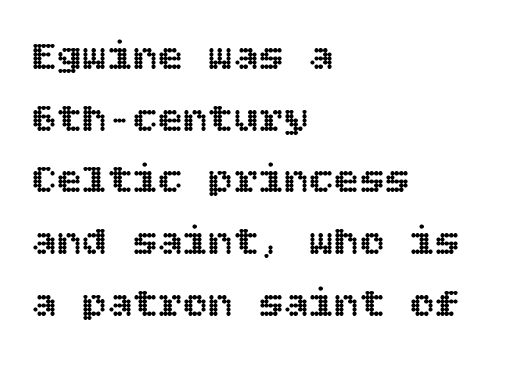
No italicization has been applied; the sample stays upright. Leftover space on each line is placed entirely after the last word. Honestly, the letter spacing is just normal — you wouldn't notice it. A typesetter would call this leading conventional body-copy spacing. The gap between lines stays unmarked.
